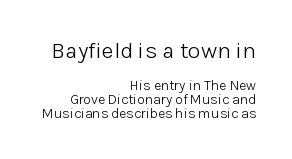
{"italic": "no", "bold": "no", "underline": "no", "align": "right", "line_spacing": "tight", "line_spacing_ratio": 1.0, "letter_spacing": "normal", "letter_spacing_em": 0.0, "larger_block": "first", "size_ratio": 1.64, "glyph_px": 23}
